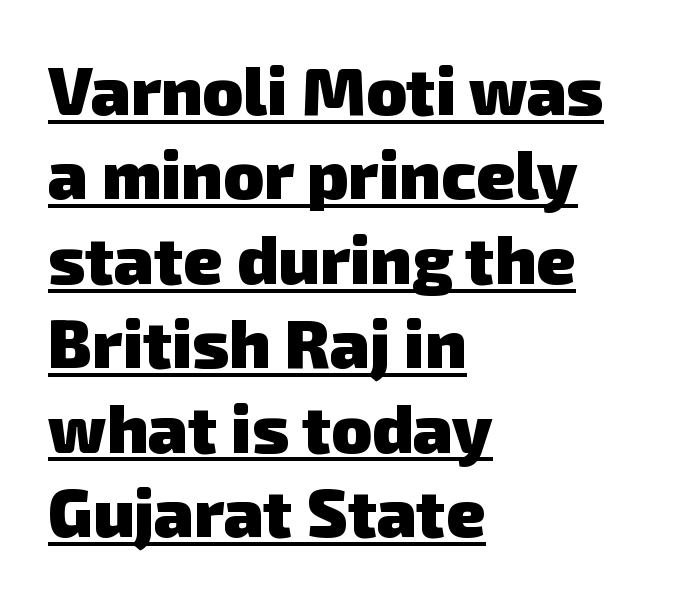
The space between consecutive lines is moderate. This rendering employs a face without finishing strokes, i.e., a sans-serif. Varying glyph widths throughout — classic text-font behaviour. Its strokes are broad and dark, the hallmark of bold type. These lines stack with their left ends in a neat column. The words here are underlined.
